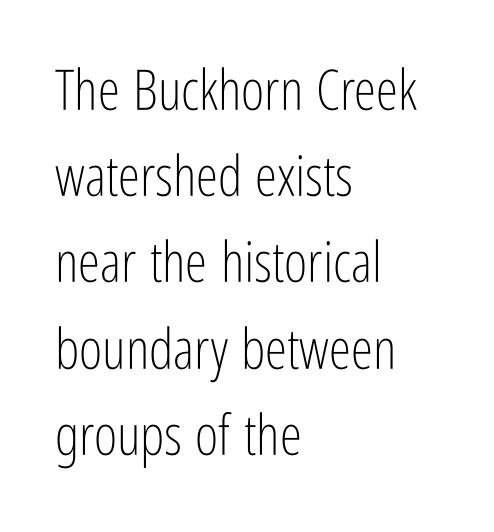
This sample has the flowing, uneven cadence of proportional lettering. Notice how the stems are strictly vertical — no italics here. No feet cap the strokes, marking this as sans-serif type. The face looks like a standard text weight, possibly lighter. The rows are spaced the way most documents space them.
